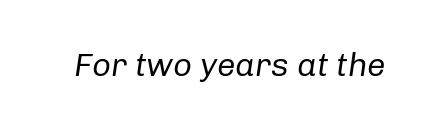
Q: Is the text bold? A: No.
Q: Is the text italic (slanted)? A: Yes, it leans right by about 8 degrees.
Q: Is the text underlined? A: No.
Q: Is the spacing between letters normal or unusually wide? A: Normal.
Q: Width (condensed, normal, or wide)? A: Normal.
Q: Stroke contrast? A: Low.
Q: x-height? A: Medium.
Q: Monospaced? A: No.
